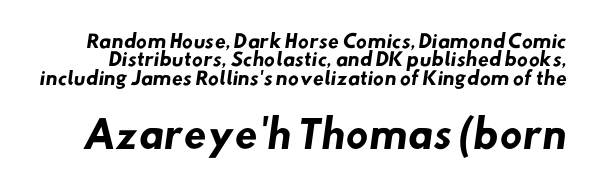
{"serif": "no", "bold": "yes", "weight": "heavy", "width": "normal", "stroke_contrast": "low", "x_height": "small", "monospaced": "no", "underline": "no", "line_spacing": "tight", "line_spacing_ratio": 1.02, "letter_spacing": "normal", "letter_spacing_em": 0.0, "larger_block": "second", "size_ratio": 2.06, "glyph_px": 37}
